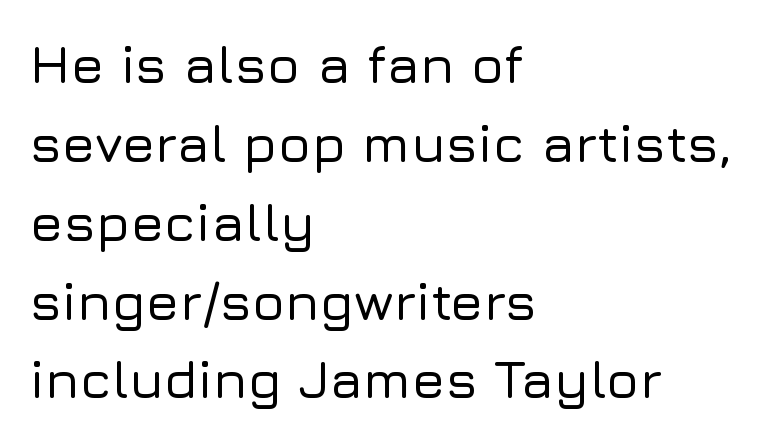
{"serif": "no", "italic": "no", "width": "normal", "stroke_contrast": "low", "x_height": "medium", "monospaced": "no", "underline": "no", "align": "left", "line_spacing": "normal", "line_spacing_ratio": 1.46, "letter_spacing": "normal", "letter_spacing_em": 0.0, "glyph_px": 54}
